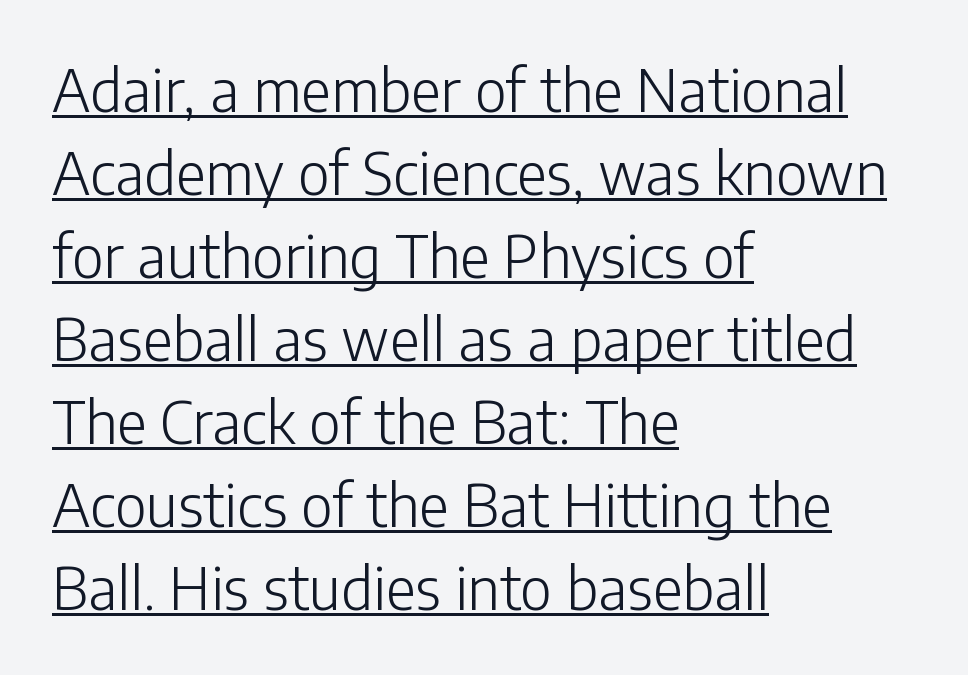
The image shows 58 px light sans-serif type, upright; set left-aligned, normal line spacing (1.43x), normal letter spacing, underlined; low stroke contrast and a medium x-height.
